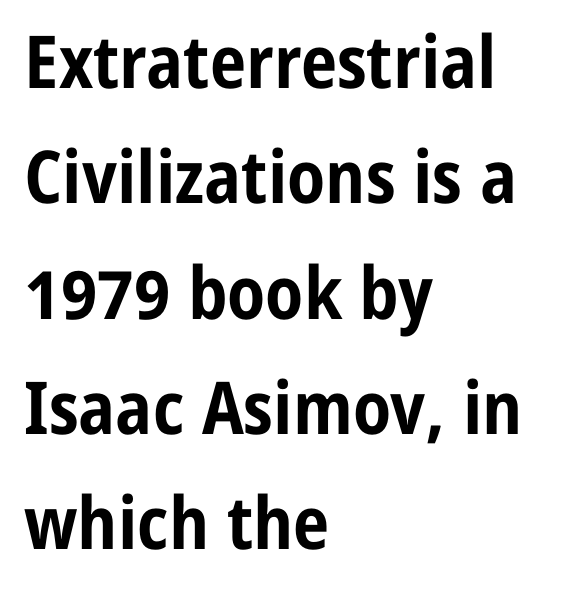
Q: Is the text bold? A: Yes.
Q: Is the text italic (slanted)? A: No, it is upright.
Q: Is the typeface a serif or a sans-serif typeface? A: Sans-serif.
Q: Is the text underlined? A: No.
Q: How is the paragraph aligned? A: Left-aligned.
Q: Is the spacing between letters normal or unusually wide? A: Normal.
Q: Is the spacing between lines tight, normal or loose? A: Normal.
Q: Width (condensed, normal, or wide)? A: Condensed.
Q: Stroke contrast? A: Low.
Q: x-height? A: Medium.
Q: Monospaced? A: No.
